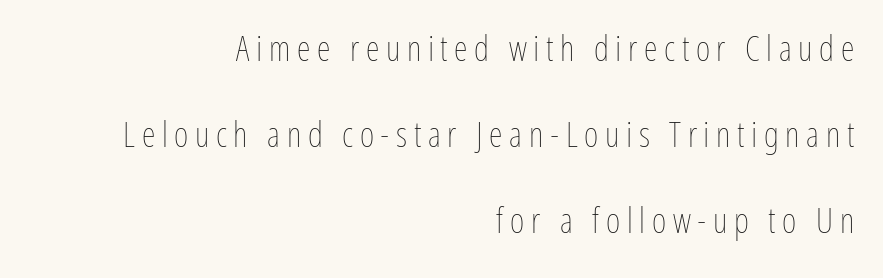
{"italic": "no", "bold": "no", "weight": "thin", "width": "condensed", "stroke_contrast": "low", "x_height": "medium", "monospaced": "no", "underline": "no", "align": "right", "line_spacing": "loose", "line_spacing_ratio": 2.46, "glyph_px": 35}
